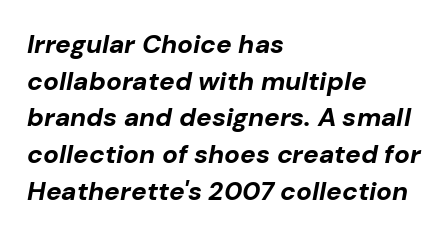
{"italic": "yes", "lean": "right", "slant_degrees": 10, "bold": "yes", "underline": "no", "align": "left", "line_spacing": "normal", "line_spacing_ratio": 1.41, "letter_spacing": "normal", "letter_spacing_em": 0.0, "glyph_px": 26}
